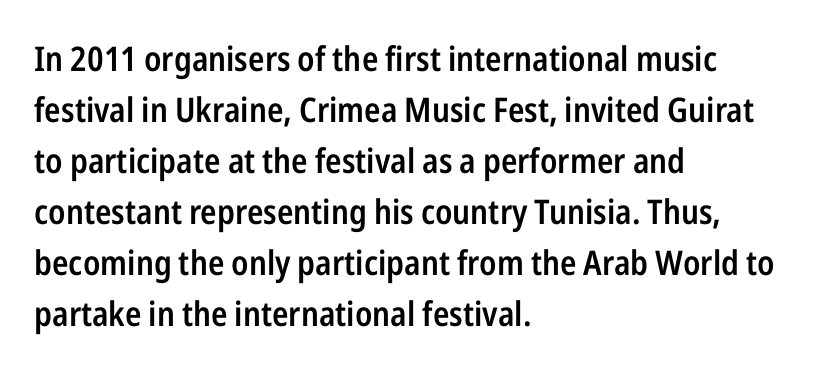
Q: Is the text bold? A: Semi-bold.
Q: Is the text italic (slanted)? A: No, it is upright.
Q: Is the typeface a serif or a sans-serif typeface? A: Sans-serif.
Q: Is the text underlined? A: No.
Q: How is the paragraph aligned? A: Left-aligned.
Q: Is the spacing between letters normal or unusually wide? A: Normal.
Q: Is the spacing between lines tight, normal or loose? A: Normal.
Q: Width (condensed, normal, or wide)? A: Condensed.
Q: Stroke contrast? A: Low.
Q: x-height? A: Medium.
Q: Monospaced? A: No.
